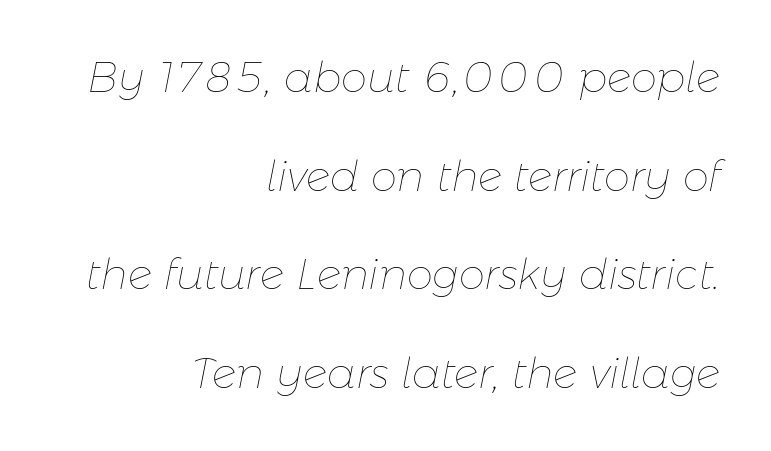
The image shows 42 px thin type, italic (leaning right); set right-aligned, loose line spacing (2.35x), normal letter spacing, not underlined; low stroke contrast and a medium x-height.
